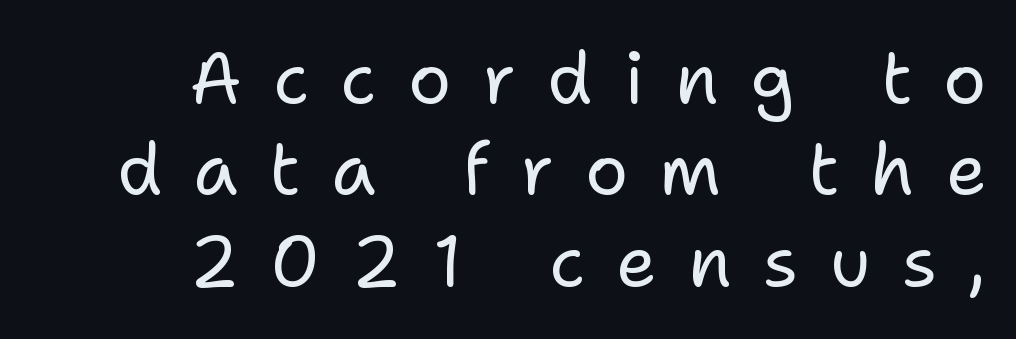
The typeface chosen for these lines omits serifs. Think of a printed novel: that variable character pitch is what you see here. Nothing heavy about these letters — not bold at all. Italic? Not at all — the glyphs are vertical. Underlining? Definitely not there. Loose tracking; the words dissolve into strings of separated letters.
